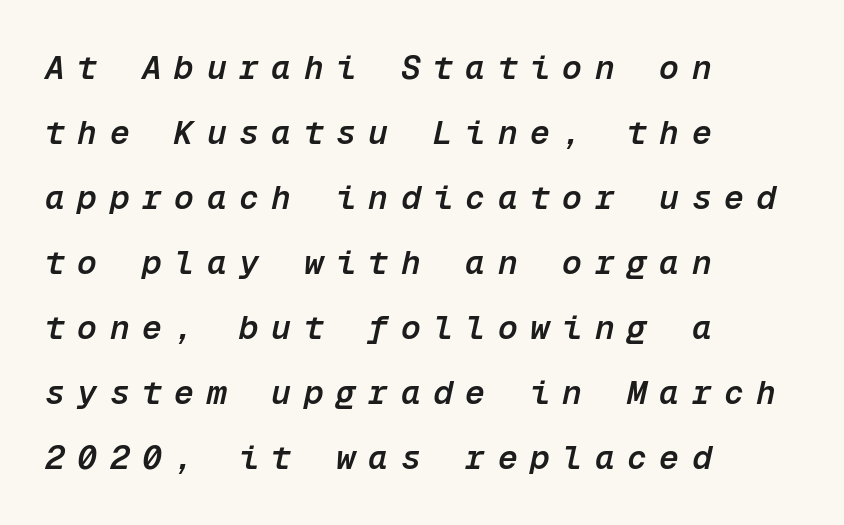
Q: Is the text bold? A: Semi-bold.
Q: Is the text italic (slanted)? A: Yes, it leans right by about 12 degrees.
Q: Is the text underlined? A: No.
Q: How is the paragraph aligned? A: Left-aligned.
Q: Is the spacing between letters normal or unusually wide? A: Unusually wide.
Q: Is the spacing between lines tight, normal or loose? A: Loose.
Q: Width (condensed, normal, or wide)? A: Normal.
Q: Stroke contrast? A: Low.
Q: x-height? A: Medium.
Q: Monospaced? A: Yes.
